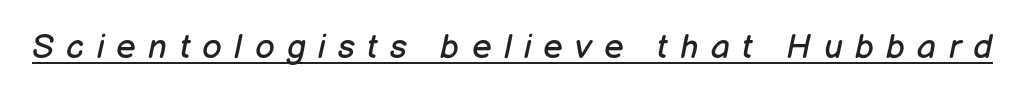
Q: Is the text bold? A: No.
Q: Is the text italic (slanted)? A: Yes, it leans right by about 12 degrees.
Q: Is the text underlined? A: Yes.
Q: Is the spacing between letters normal or unusually wide? A: Unusually wide.
Q: Width (condensed, normal, or wide)? A: Normal.
Q: Stroke contrast? A: Low.
Q: x-height? A: Medium.
Q: Monospaced? A: No.
